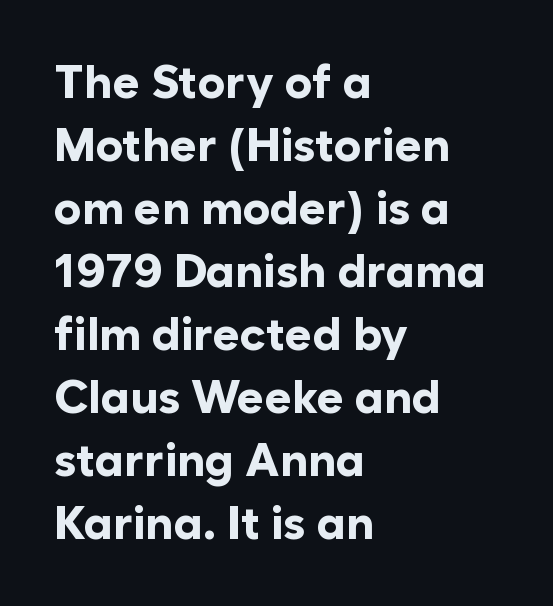
{"serif": "no", "italic": "no", "bold": "yes", "weight": "bold", "width": "normal", "stroke_contrast": "low", "x_height": "medium", "monospaced": "no", "underline": "no", "align": "left", "line_spacing": "normal", "line_spacing_ratio": 1.37, "letter_spacing": "normal", "letter_spacing_em": 0.0, "glyph_px": 46}
